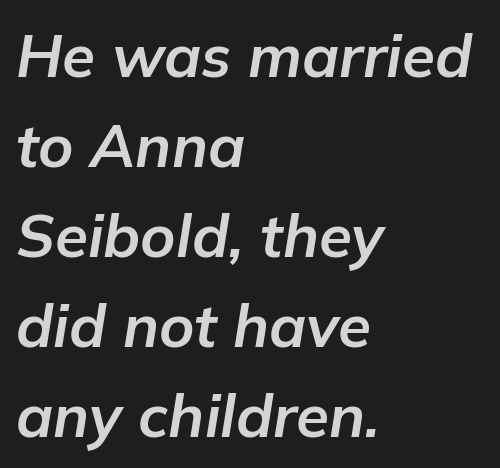
{"italic": "yes", "lean": "right", "slant_degrees": 9, "bold": "yes", "weight": "bold", "width": "normal", "stroke_contrast": "low", "x_height": "medium", "monospaced": "no", "underline": "no", "align": "left", "line_spacing": "normal", "line_spacing_ratio": 1.5, "letter_spacing": "normal", "letter_spacing_em": 0.0, "glyph_px": 60}
